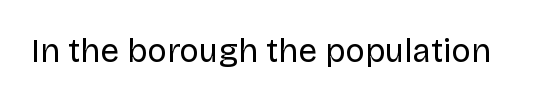
Looks like regular typesetting: each glyph gets only the width it needs. The lettering holds an erect, upright posture throughout. Examine the stroke ends and you'll find no serifs. No letter is thick-stroked: the sample isn't bold. You could call the tracking neutral — neither tight nor loose. Letters rest on an invisible, unmarked baseline.
